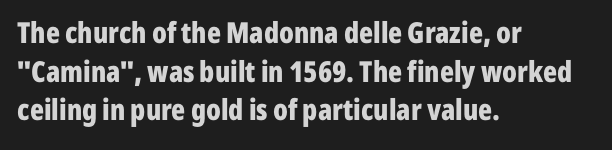
{"serif": "no", "italic": "no", "bold": "yes", "weight": "bold", "width": "condensed", "stroke_contrast": "low", "x_height": "medium", "monospaced": "no", "underline": "no", "align": "left", "line_spacing": "normal", "line_spacing_ratio": 1.33, "letter_spacing": "normal", "letter_spacing_em": 0.0, "glyph_px": 29}
